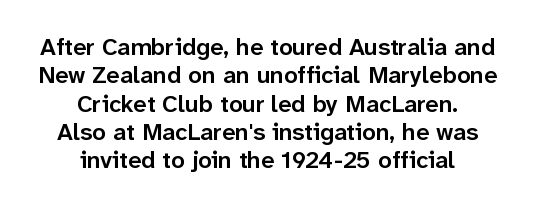
The image shows 24 px text type, upright; set centered, line spacing 1.18x, normal letter spacing, not underlined.
